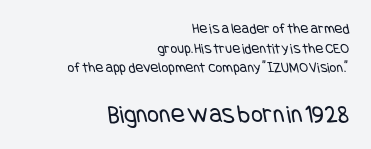
{"bold": "no", "underline": "no", "align": "right", "line_spacing": "normal", "line_spacing_ratio": 1.31, "letter_spacing": "normal", "letter_spacing_em": 0.0, "larger_block": "second", "size_ratio": 1.73, "glyph_px": 26}
